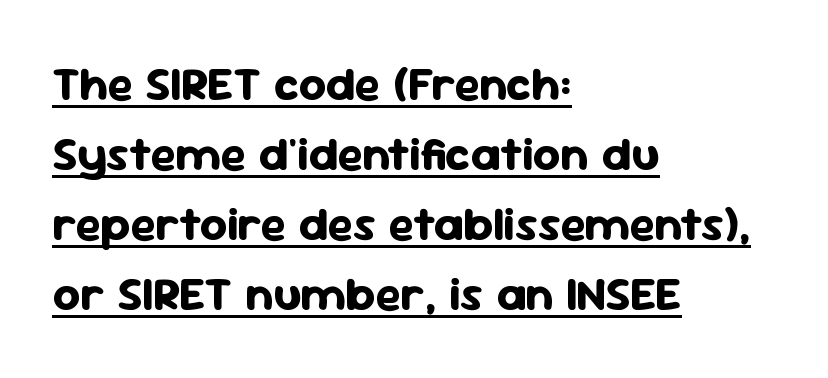
The image shows 48 px bold sans-serif type, upright; set left-aligned, normal line spacing (1.46x), normal letter spacing, underlined; low stroke contrast and a medium x-height.
